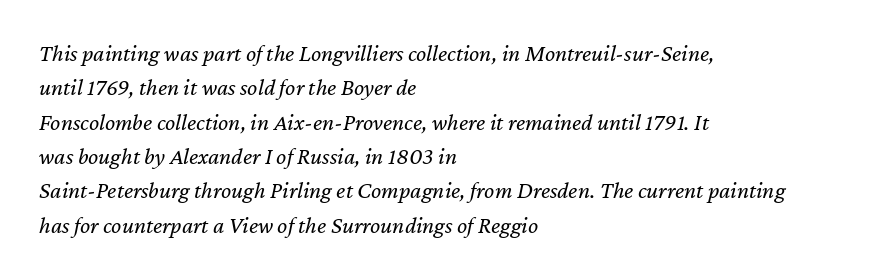
The image shows 24 px text type, italic (leaning right); set left-aligned, normal line spacing (1.43x), normal letter spacing, not underlined.
